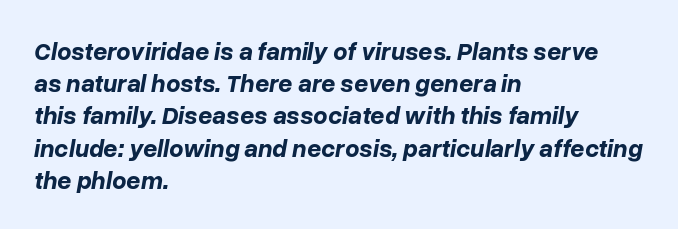
Q: Is the text bold? A: Yes.
Q: Is the text italic (slanted)? A: Yes, it leans right by about 10 degrees.
Q: Is the text underlined? A: No.
Q: How is the paragraph aligned? A: Left-aligned.
Q: Is the spacing between letters normal or unusually wide? A: Normal.
Q: Is the spacing between lines tight, normal or loose? A: Normal.
